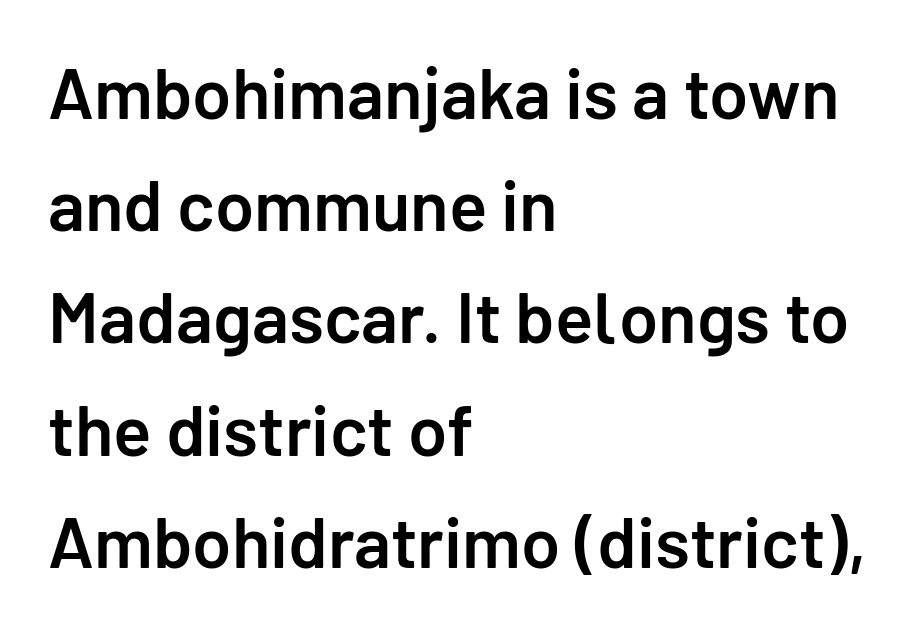
The image shows 71 px semibold sans-serif type, upright; set left-aligned, normal line spacing (1.58x), normal letter spacing, not underlined; low stroke contrast and a medium x-height.
